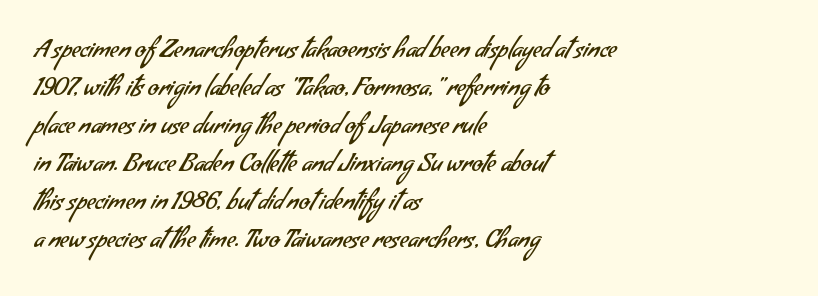
Q: Is the text bold? A: No.
Q: Is the text underlined? A: No.
Q: How is the paragraph aligned? A: Left-aligned.
Q: Is the spacing between letters normal or unusually wide? A: Normal.
Q: Is the spacing between lines tight, normal or loose? A: Normal.
